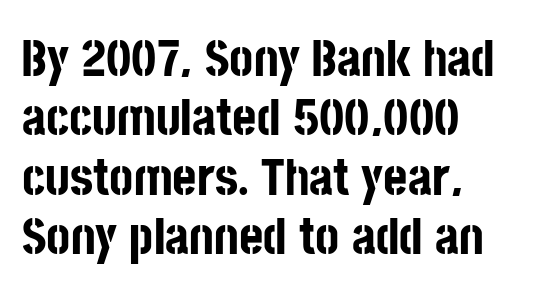
Decoration check: the copy has no underline. No italicization has been applied; the sample stays upright. If you drew a ruler down the left edge, every line would touch it. To sum up the face: it is a sans, with no serifs. Short note: letters normally spaced.
